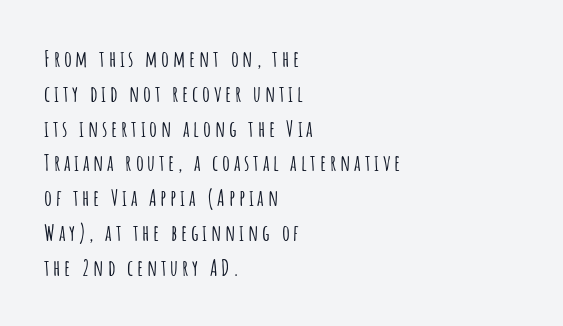
The image shows 22 px text type, upright; set left-aligned, normal line spacing (1.58x), not underlined.
